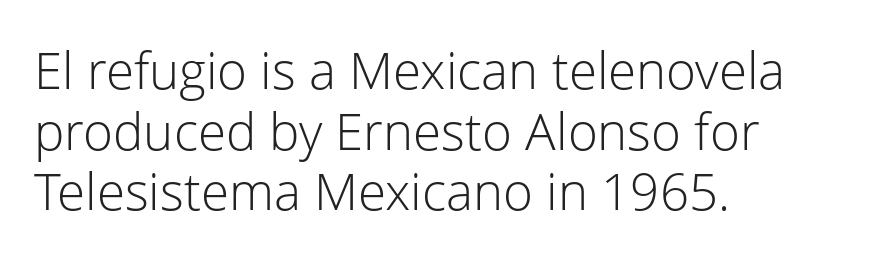
This sample uses plain, unmodified letter spacing. The passage shown is not bold in any degree. Letters rest on an invisible, unmarked baseline. Regarding serifs, this sample does without them.
